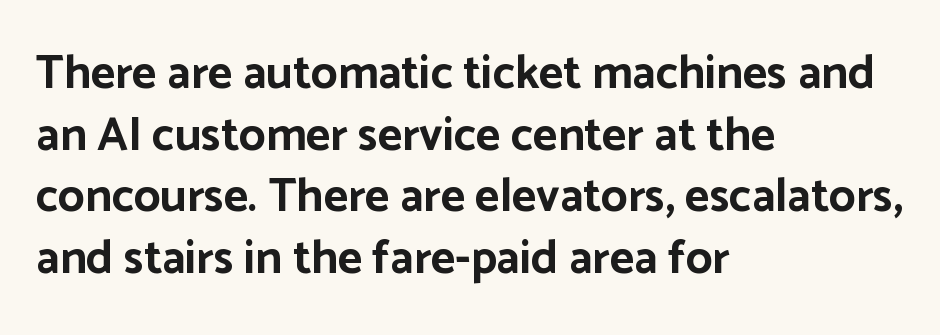
The image shows 47 px bold sans-serif type, upright; set left-aligned, normal line spacing (1.31x), normal letter spacing, not underlined; low stroke contrast and a medium x-height.
